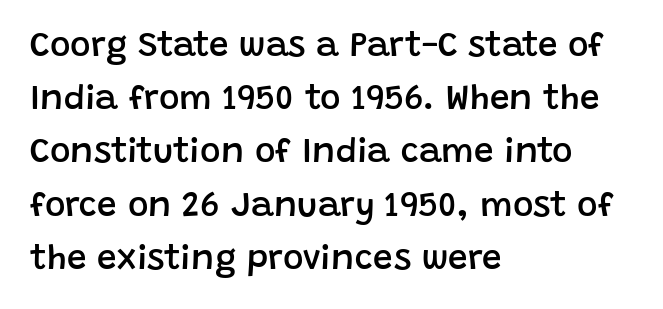
The image shows 35 px semibold sans-serif type, upright; set left-aligned, normal line spacing (1.52x), normal letter spacing, not underlined; low stroke contrast and a large x-height.
